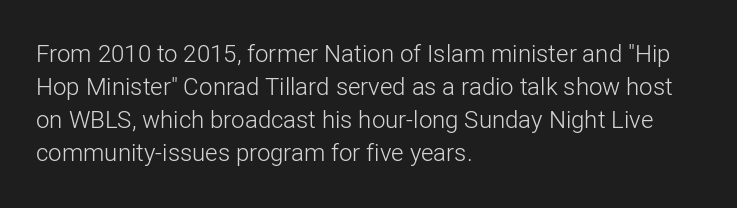
Q: Is the text bold? A: No.
Q: Is the text italic (slanted)? A: No, it is upright.
Q: Is the text underlined? A: No.
Q: How is the paragraph aligned? A: Left-aligned.
Q: Is the spacing between letters normal or unusually wide? A: Normal.
Q: Is the spacing between lines tight, normal or loose? A: Normal.
